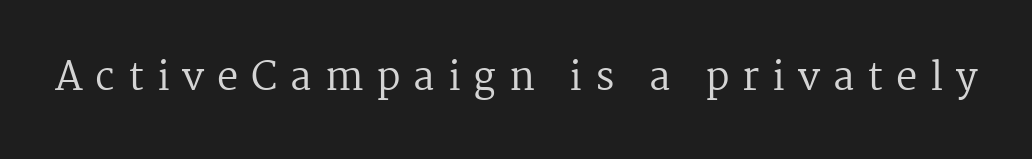
The image shows 38 px regular-weight serif type, upright; set unusually wide letter spacing (+0.34 em), not underlined; medium stroke contrast and a medium x-height.
